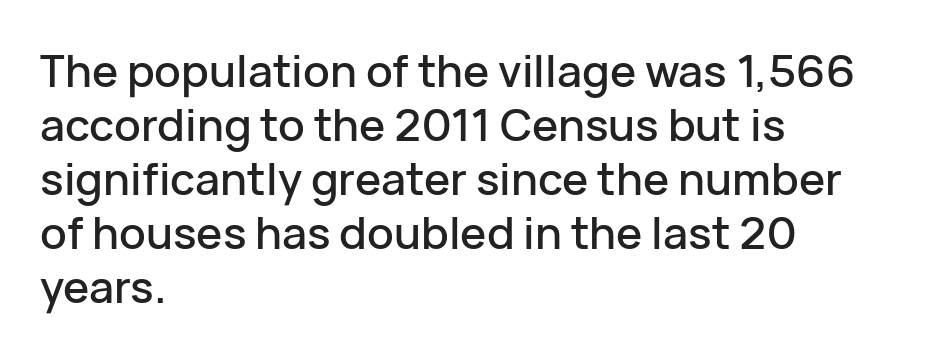
Q: Is the text italic (slanted)? A: No, it is upright.
Q: Is the typeface a serif or a sans-serif typeface? A: Sans-serif.
Q: Is the text underlined? A: No.
Q: How is the paragraph aligned? A: Left-aligned.
Q: Is the spacing between letters normal or unusually wide? A: Normal.
Q: Width (condensed, normal, or wide)? A: Normal.
Q: Stroke contrast? A: Low.
Q: x-height? A: Medium.
Q: Monospaced? A: No.
